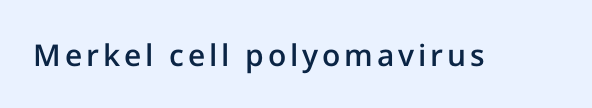
Q: Is the text bold? A: Semi-bold.
Q: Is the text italic (slanted)? A: No, it is upright.
Q: Is the typeface a serif or a sans-serif typeface? A: Sans-serif.
Q: Is the text underlined? A: No.
Q: Width (condensed, normal, or wide)? A: Normal.
Q: Stroke contrast? A: Low.
Q: x-height? A: Medium.
Q: Monospaced? A: No.
